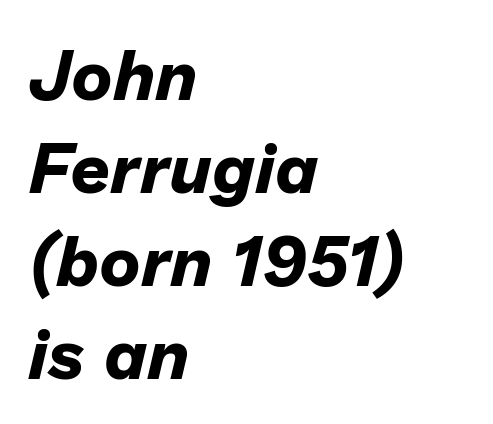
Horizontal bands of white between lines are of average thickness. The horizontal fit of the characters is conventional and even. Weight check: bold — yes, fully. The face used here is proportionally spaced, like ordinary book or web type. The ragged edge is on the right, which tells us the setting is flush left.
